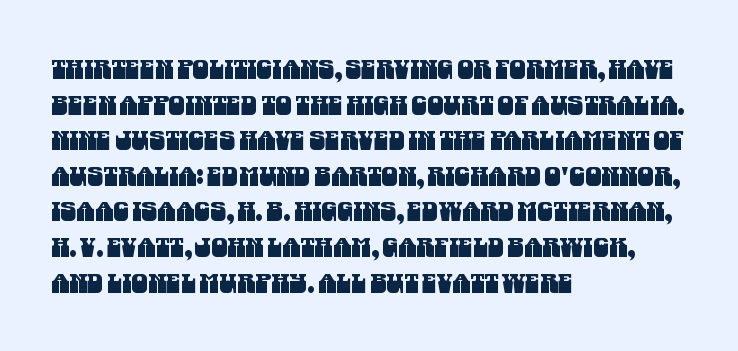
The image shows 26 px text type; set left-aligned, normal line spacing (1.37x), normal letter spacing, not underlined.
